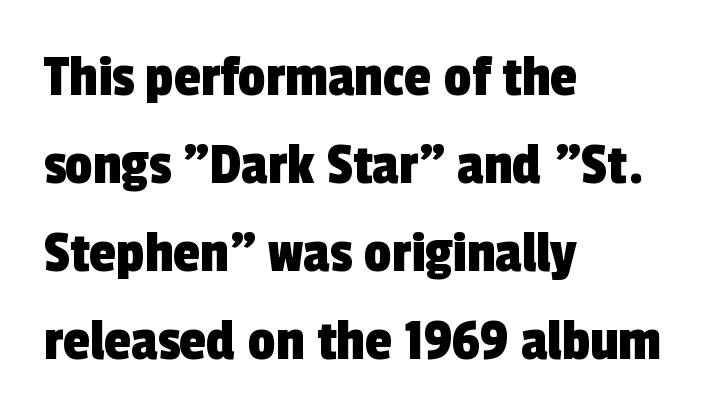
These lines are composed in type without serifs. Students, observe: this is what conventionally led text looks like. The ragged edge is on the right, which tells us the setting is flush left. Proportional: the letters do not fall into vertical columns.
